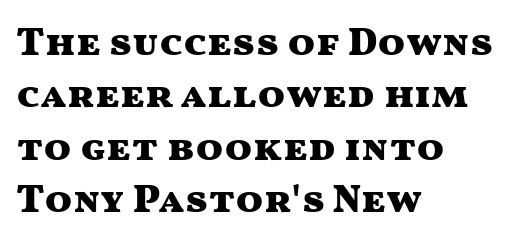
Q: Is the text bold? A: Yes.
Q: Is the text italic (slanted)? A: No, it is upright.
Q: Is the typeface a serif or a sans-serif typeface? A: Sans-serif.
Q: Is the text underlined? A: No.
Q: How is the paragraph aligned? A: Left-aligned.
Q: Is the spacing between letters normal or unusually wide? A: Normal.
Q: Is the spacing between lines tight, normal or loose? A: Normal.
Q: Width (condensed, normal, or wide)? A: Wide.
Q: Stroke contrast? A: Medium.
Q: x-height? A: Medium.
Q: Monospaced? A: No.
